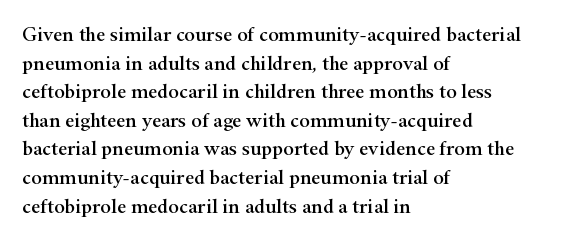
{"italic": "no", "underline": "no", "align": "left", "line_spacing": "normal", "line_spacing_ratio": 1.43, "letter_spacing": "normal", "letter_spacing_em": 0.0, "glyph_px": 20}
